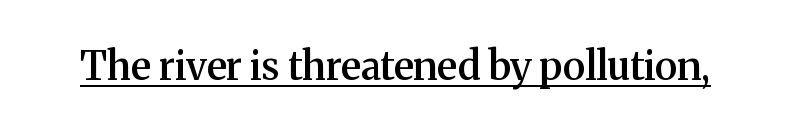
The passage shown is underscored from start to finish. The specimen reads as upright at a glance. The typesetting leans somewhat heavy: a semibold. Is the letter spacing exaggerated? No — it looks like the ordinary default.
